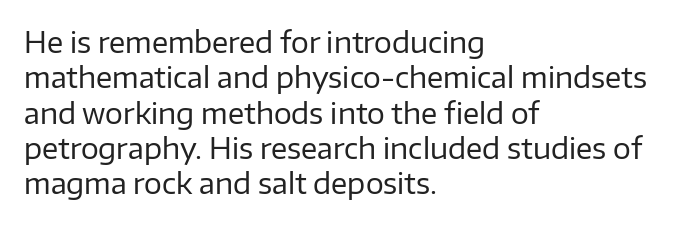
Q: Is the text bold? A: No.
Q: Is the text italic (slanted)? A: No, it is upright.
Q: Is the typeface a serif or a sans-serif typeface? A: Sans-serif.
Q: Is the text underlined? A: No.
Q: How is the paragraph aligned? A: Left-aligned.
Q: Is the spacing between letters normal or unusually wide? A: Normal.
Q: Is the spacing between lines tight, normal or loose? A: Normal.
Q: Width (condensed, normal, or wide)? A: Normal.
Q: Stroke contrast? A: Low.
Q: x-height? A: Medium.
Q: Monospaced? A: No.
